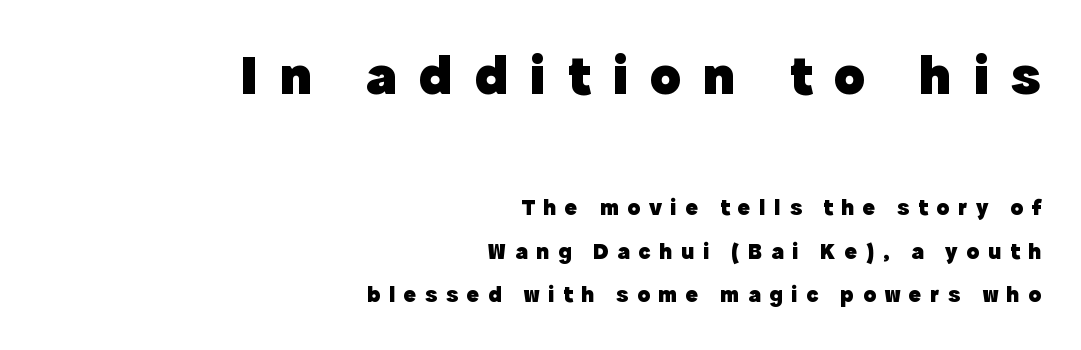
Descenders are the only things crossing below the line. The face used here appears at its bigger size in the upper chunk. Is this a fixed-width face? No — the glyphs have proportional, varying widths. Notice how thick the strokes are: this is what a full bold looks like. Check where the strokes stop: nothing finishes them off — pure sans. In terms of posture, this sample is upright.
